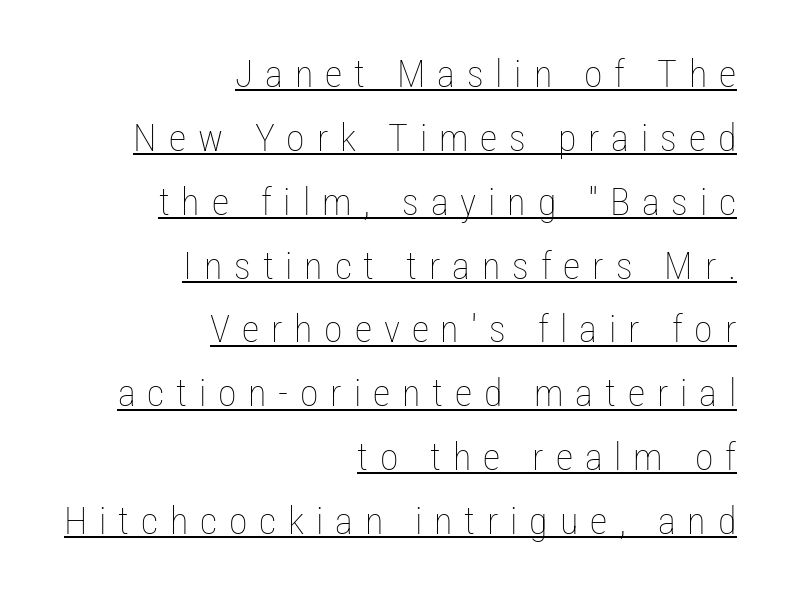
The image shows 38 px thin, condensed type, upright; set right-aligned, normal line spacing (1.68x), unusually wide letter spacing (+0.31 em), underlined; low stroke contrast and a medium x-height.
